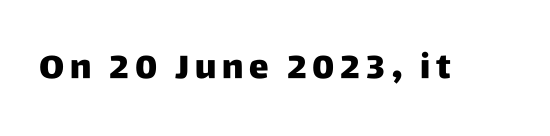
{"serif": "no", "italic": "no", "bold": "yes", "weight": "heavy", "width": "normal", "stroke_contrast": "low", "x_height": "large", "monospaced": "no", "underline": "no", "glyph_px": 33}
